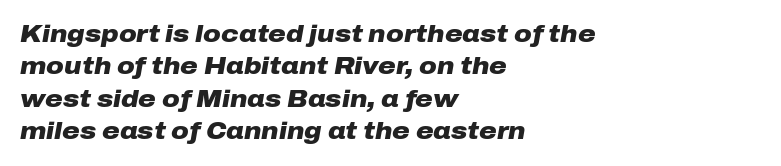
The image shows 24 px bold type, italic (leaning right); set left-aligned, normal line spacing (1.35x), normal letter spacing, not underlined.
